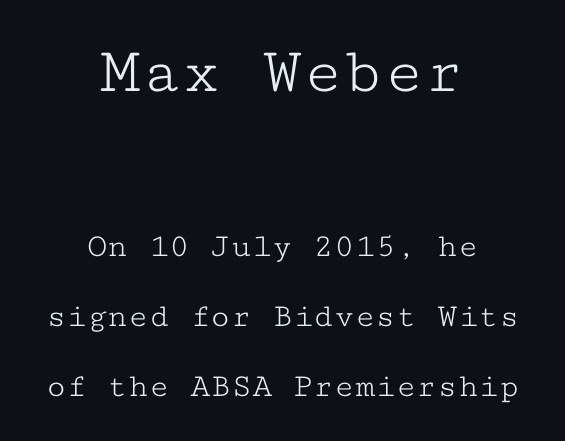
Q: Is the text bold? A: No.
Q: Is the text italic (slanted)? A: No, it is upright.
Q: Is the typeface a serif or a sans-serif typeface? A: Serif.
Q: Is the text underlined? A: No.
Q: How is the paragraph aligned? A: Centered.
Q: Is the spacing between letters normal or unusually wide? A: Normal.
Q: Is the spacing between lines tight, normal or loose? A: Loose.
Q: Which block of text is set in a larger size, the first (top) or the second (bottom)? A: The first (top) one.
Q: Width (condensed, normal, or wide)? A: Wide.
Q: Stroke contrast? A: Low.
Q: x-height? A: Medium.
Q: Monospaced? A: Yes.
